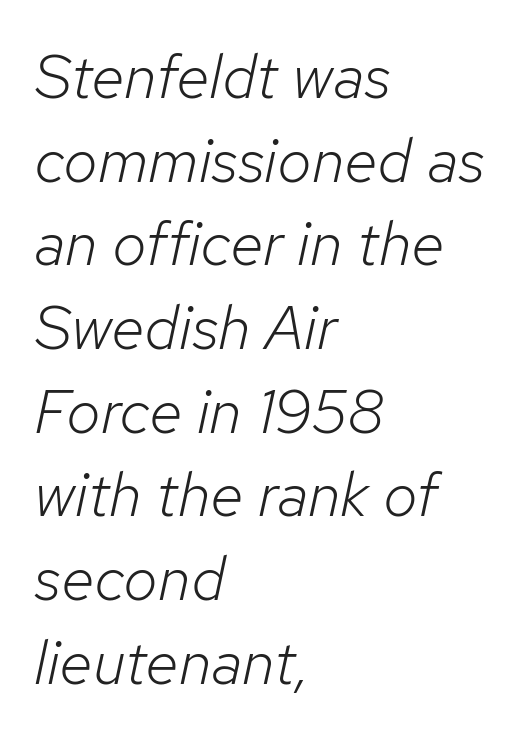
The paragraph shown leans on its left margin. Vertical stems look standard width or narrower in stroke. The line texture is even and compact thanks to regular tracking. Underlining? Definitely not there. Each new line begins a customary step beneath the previous one.
